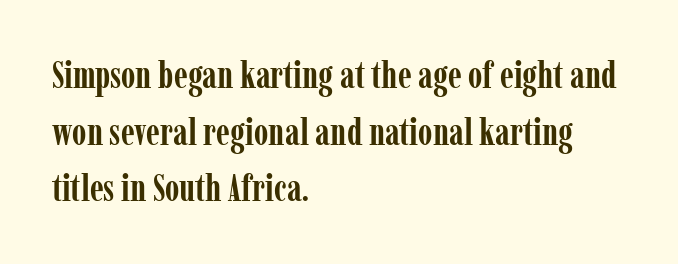
Horizontal bands of white between lines are of average thickness. The glyphs in this specimen are seriffed. Weight check: bold — yes, fully. Short and long lines alike share a common starting point at left.
